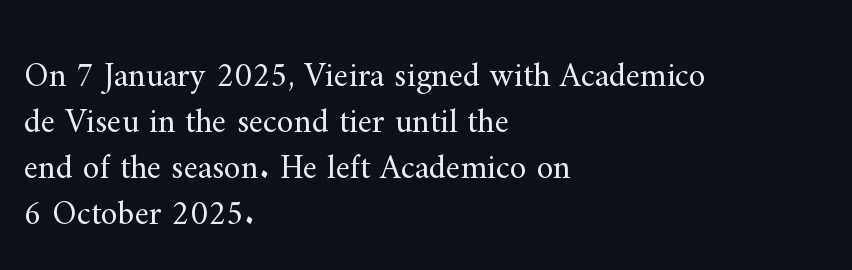
Q: Is the text bold? A: No.
Q: Is the text italic (slanted)? A: No, it is upright.
Q: Is the typeface a serif or a sans-serif typeface? A: Serif.
Q: Is the text underlined? A: No.
Q: How is the paragraph aligned? A: Left-aligned.
Q: Is the spacing between letters normal or unusually wide? A: Normal.
Q: Is the spacing between lines tight, normal or loose? A: Normal.
Q: Width (condensed, normal, or wide)? A: Normal.
Q: Stroke contrast? A: Medium.
Q: x-height? A: Small.
Q: Monospaced? A: No.
